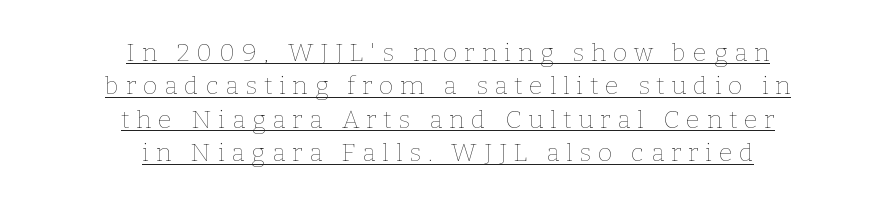
The image shows 25 px text type, upright; set centered, normal line spacing (1.34x), unusually wide letter spacing (+0.27 em), underlined.
